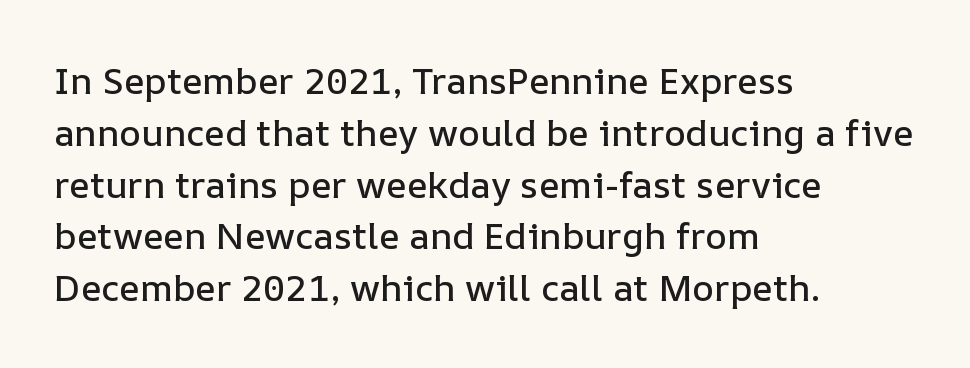
{"italic": "no", "width": "normal", "stroke_contrast": "low", "x_height": "medium", "monospaced": "no", "underline": "no", "align": "left", "line_spacing": "normal", "line_spacing_ratio": 1.4, "letter_spacing": "normal", "letter_spacing_em": 0.0, "glyph_px": 37}
